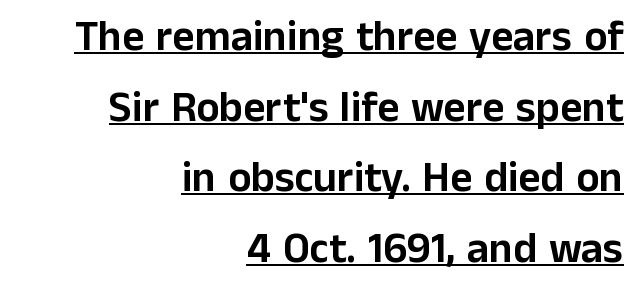
The rendering shows plain stroke endings on the letterforms — a sans-serif design. Every stem runs plumb, perpendicular to the baseline. You can see a thin bar hugging the bottom of the glyphs. Proportional: the letters do not fall into vertical columns.
